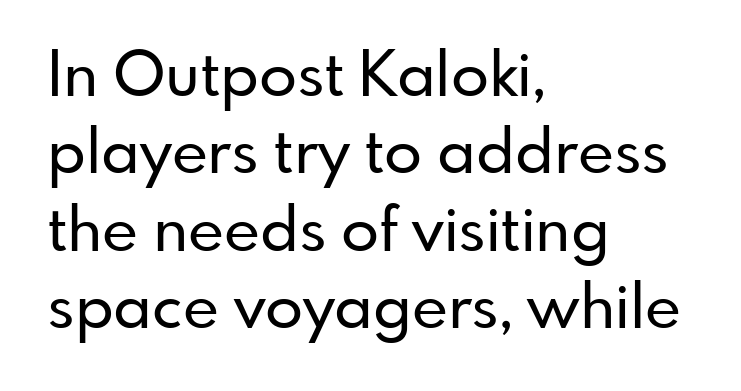
Q: Is the text italic (slanted)? A: No, it is upright.
Q: Is the typeface a serif or a sans-serif typeface? A: Sans-serif.
Q: Is the text underlined? A: No.
Q: How is the paragraph aligned? A: Left-aligned.
Q: Is the spacing between letters normal or unusually wide? A: Normal.
Q: Is the spacing between lines tight, normal or loose? A: Normal.
Q: Width (condensed, normal, or wide)? A: Normal.
Q: Stroke contrast? A: Low.
Q: x-height? A: Small.
Q: Monospaced? A: No.
